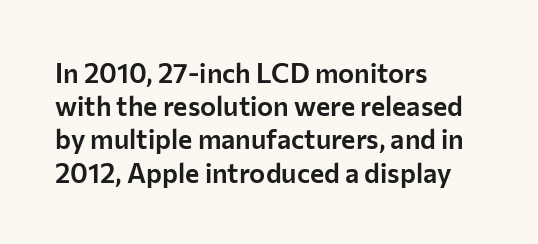
The image shows 27 px text type, upright; set left-aligned, line spacing 1.23x, normal letter spacing, not underlined.
